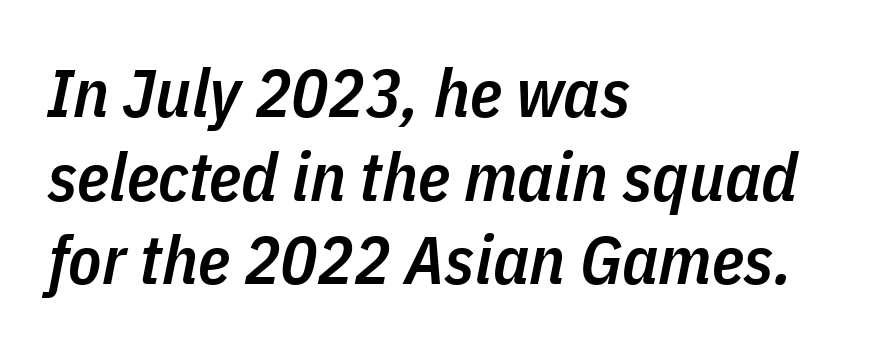
A typesetter would call this proportional, since set widths differ per character. The typesetter chose a ragged-right arrangement here. When letters slant like this, we call the style italic. Glyph-to-glyph distance matches everyday printed text. Strokes here are thickened, but only to semibold level. The zone under the glyphs is completely vacant.
